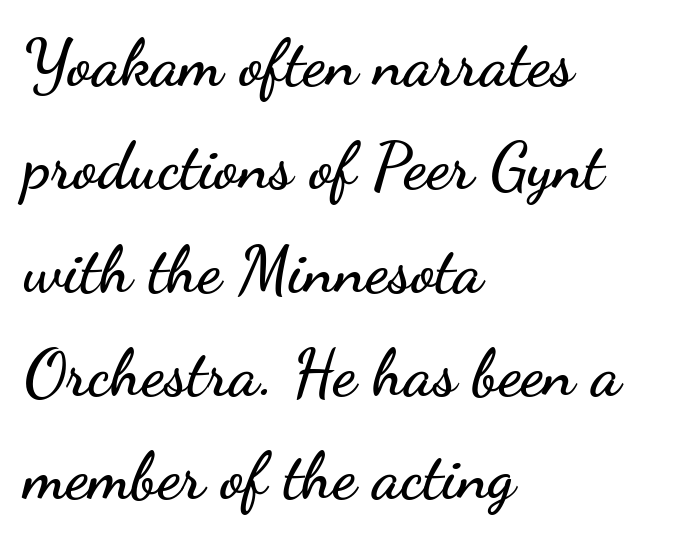
This rendering leaves character spacing at its baseline value. The area under the type is left untouched. Check where the strokes stop: nothing finishes them off — pure sans. Students, observe: this is what conventionally led text looks like.
